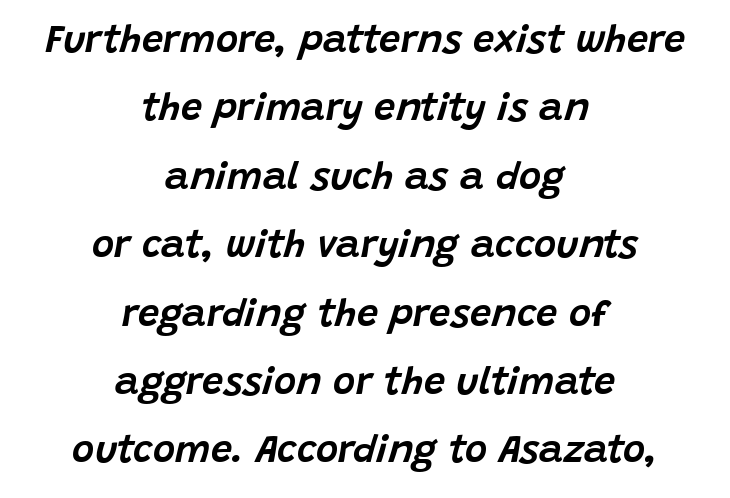
The image shows 38 px text type, italic (leaning right); set centered, line spacing 1.8x, normal letter spacing, not underlined; low stroke contrast and a large x-height.
